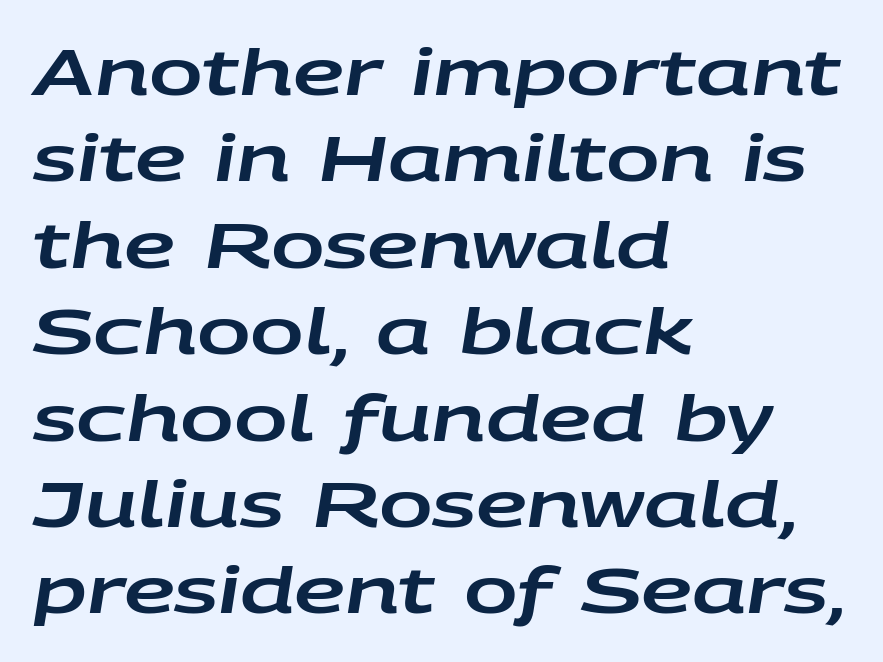
{"italic": "yes", "lean": "right", "slant_degrees": 9, "width": "wide", "stroke_contrast": "low", "x_height": "large", "monospaced": "no", "underline": "no", "align": "left", "line_spacing": "normal", "line_spacing_ratio": 1.35, "letter_spacing": "normal", "letter_spacing_em": 0.0, "glyph_px": 64}
